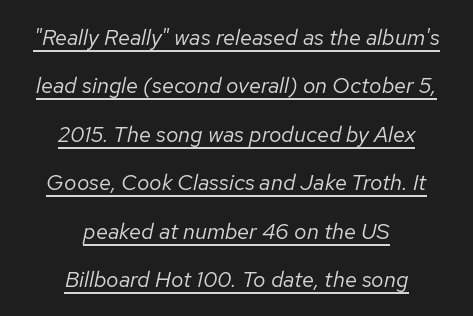
Q: Is the text bold? A: No.
Q: Is the text italic (slanted)? A: Yes, it leans right by about 12 degrees.
Q: Is the text underlined? A: Yes.
Q: How is the paragraph aligned? A: Centered.
Q: Is the spacing between letters normal or unusually wide? A: Normal.
Q: Is the spacing between lines tight, normal or loose? A: Loose.
